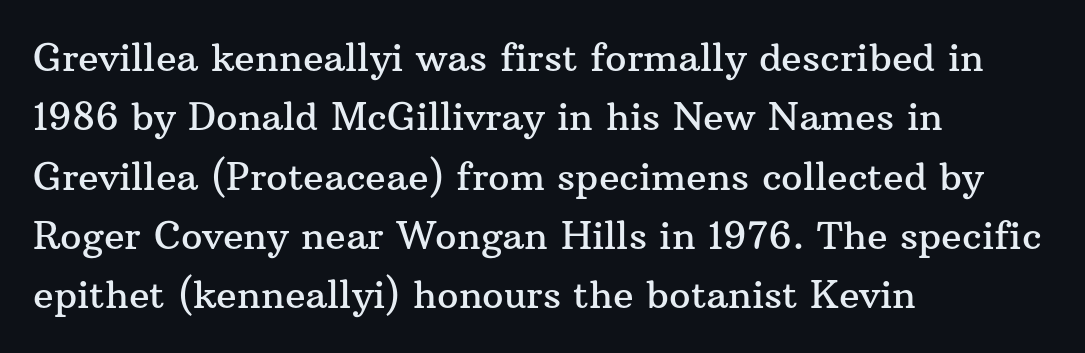
{"serif": "yes", "italic": "no", "width": "normal", "stroke_contrast": "medium", "x_height": "medium", "monospaced": "no", "underline": "no", "align": "left", "line_spacing": "normal", "line_spacing_ratio": 1.56, "letter_spacing": "normal", "letter_spacing_em": 0.0, "glyph_px": 38}
